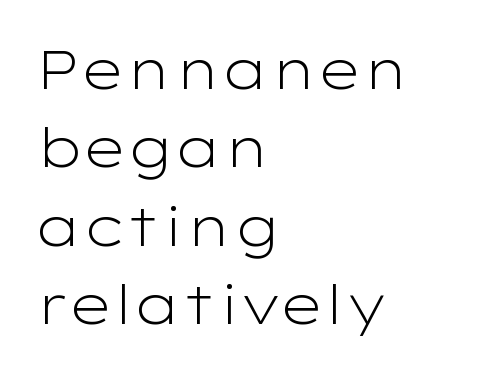
The image shows 54 px light, wide sans-serif type, upright; set left-aligned, normal line spacing (1.45x), normal letter spacing, not underlined; low stroke contrast and a medium x-height.
